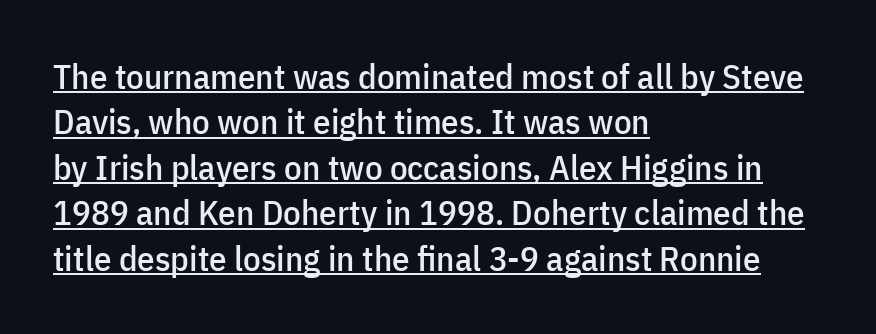
The image shows 35 px condensed sans-serif type, upright; set left-aligned, normal line spacing (1.3x), normal letter spacing, underlined; low stroke contrast and a medium x-height.
